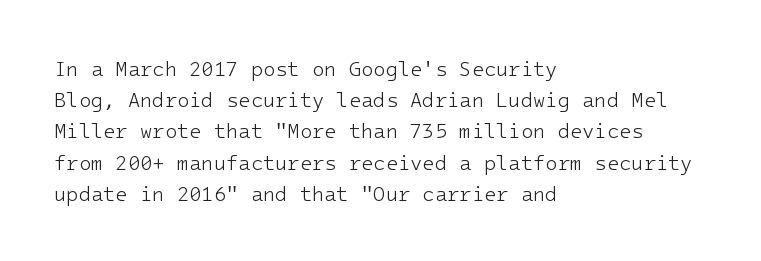
Between one letter and the next there's only the usual sliver of space. Letters rest on an invisible, unmarked baseline. Does the copy run flush right? No — it runs flush left. Nothing heavy about these letters — not bold at all.
